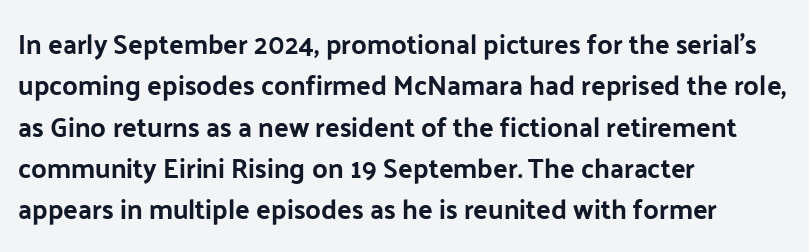
The image shows 27 px text type, upright; set left-aligned, normal line spacing (1.53x), normal letter spacing, not underlined.
